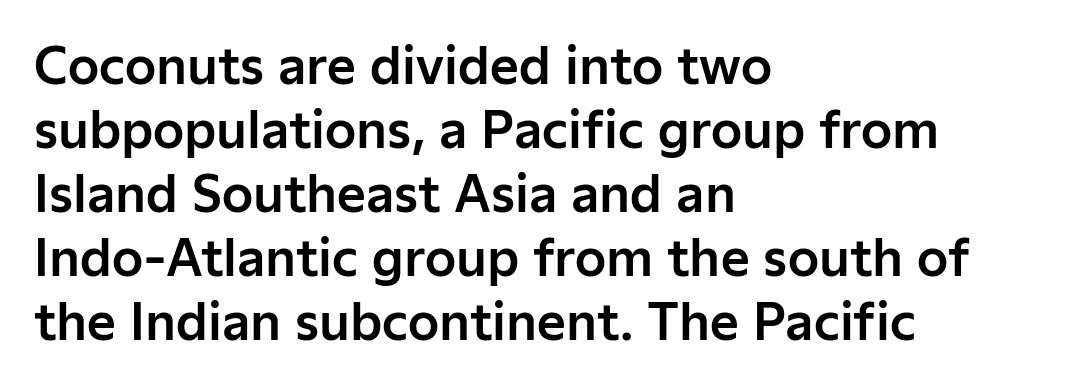
{"serif": "no", "italic": "no", "width": "normal", "stroke_contrast": "low", "x_height": "medium", "monospaced": "no", "underline": "no", "align": "left", "line_spacing": "normal", "line_spacing_ratio": 1.28, "letter_spacing": "normal", "letter_spacing_em": 0.0, "glyph_px": 50}
